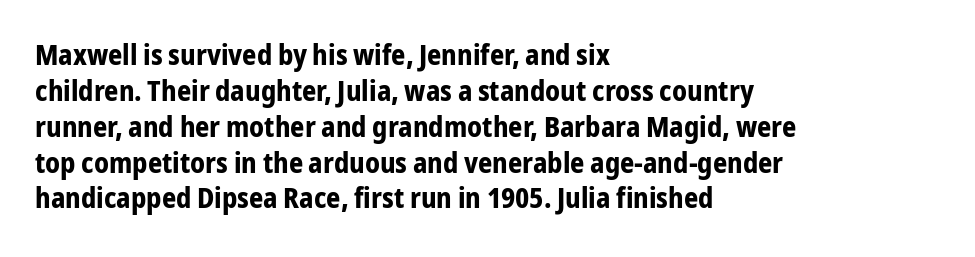
The image shows 28 px bold, condensed sans-serif type, upright; set left-aligned, normal line spacing (1.28x), normal letter spacing, not underlined; low stroke contrast and a medium x-height.
